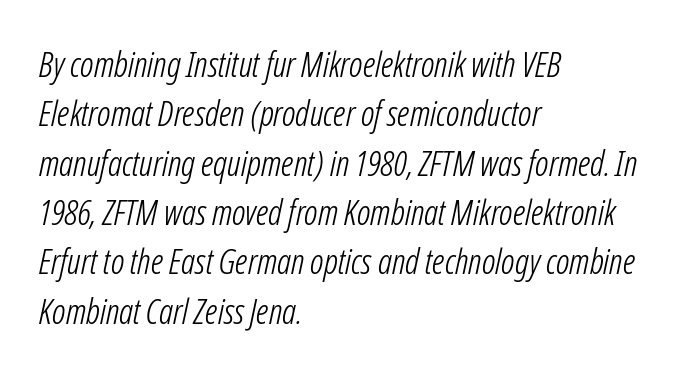
The image shows 35 px light, condensed type, italic (leaning right); set left-aligned, normal line spacing (1.41x), normal letter spacing, not underlined; low stroke contrast and a medium x-height.
